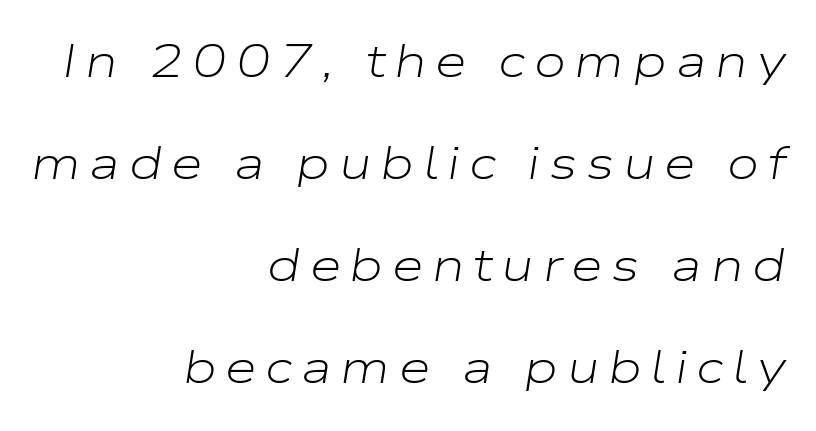
Q: Is the text bold? A: No.
Q: Is the text italic (slanted)? A: Yes, it leans right by about 9 degrees.
Q: Is the text underlined? A: No.
Q: How is the paragraph aligned? A: Right-aligned.
Q: Is the spacing between lines tight, normal or loose? A: Loose.
Q: Width (condensed, normal, or wide)? A: Wide.
Q: Stroke contrast? A: Low.
Q: x-height? A: Medium.
Q: Monospaced? A: No.
